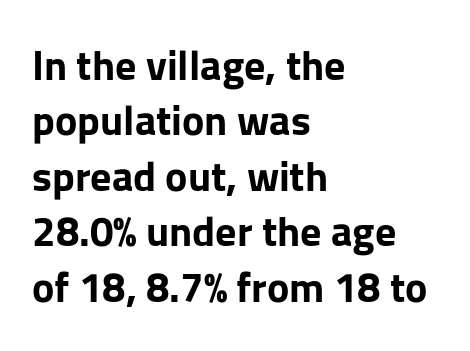
The image shows 42 px bold sans-serif type, upright; set left-aligned, normal line spacing (1.32x), normal letter spacing, not underlined; low stroke contrast and a medium x-height.
